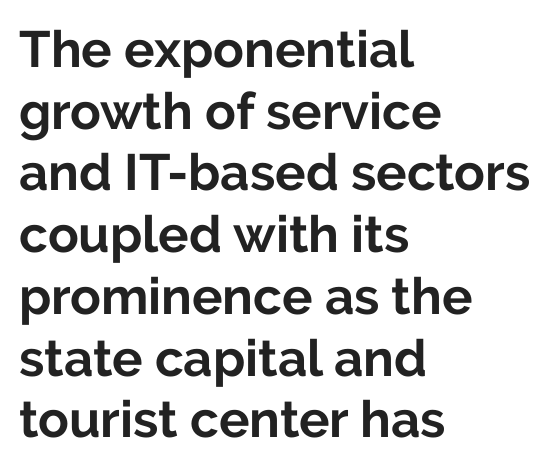
Each letter keeps its own natural width here, so spacing adapts to shape. Unmarked baselines from the first word to the last. The letters sit at their default tracking, neither squeezed nor spread. Is the block centered? No — it sits flush against the left margin. The letters carry no serifs — their stems end cleanly without finishing strokes.
